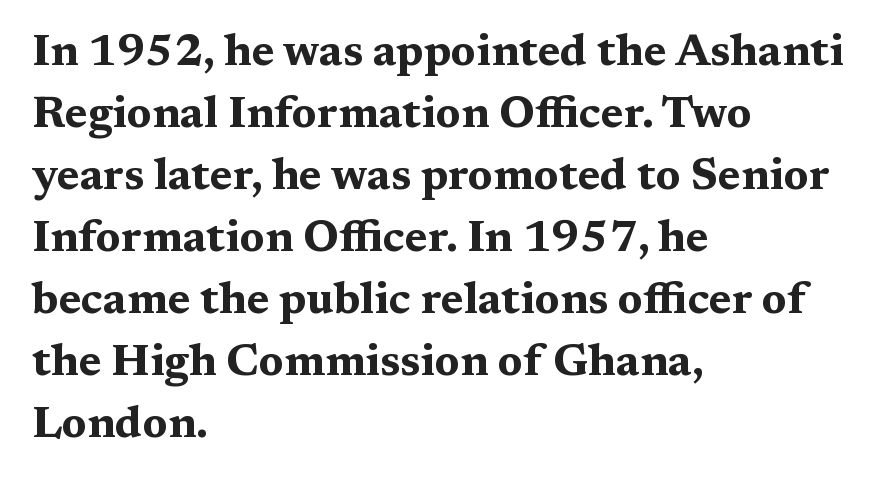
The image shows 44 px bold, wide serif type, upright; set left-aligned, normal line spacing (1.41x), normal letter spacing, not underlined; medium stroke contrast and a medium x-height.
